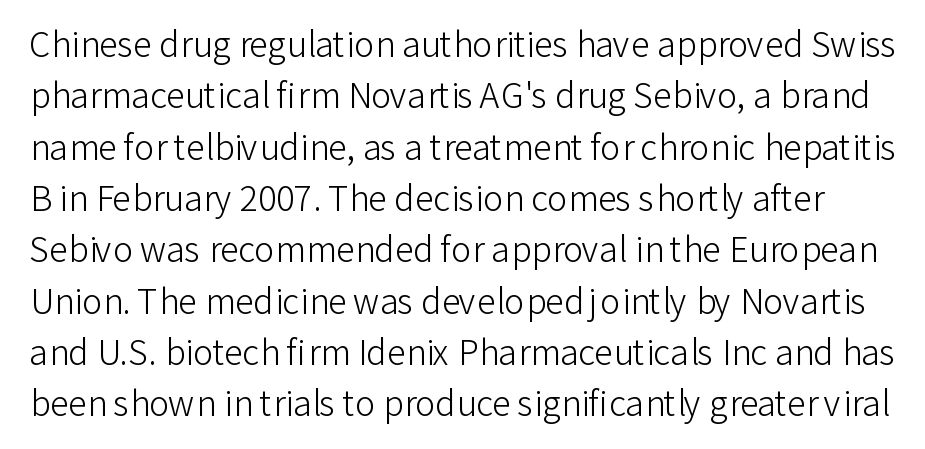
The image shows 34 px light sans-serif type, upright; set normal line spacing (1.51x), normal letter spacing, not underlined; low stroke contrast and a medium x-height.
